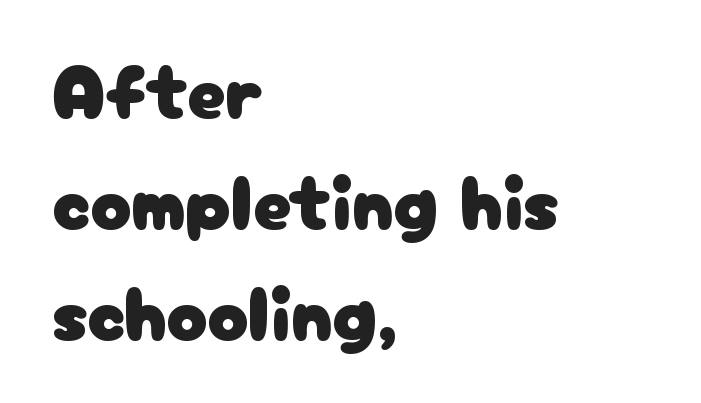
The image shows 76 px sans-serif type, upright; set left-aligned, normal line spacing (1.46x), normal letter spacing, not underlined; low stroke contrast and a medium x-height.
